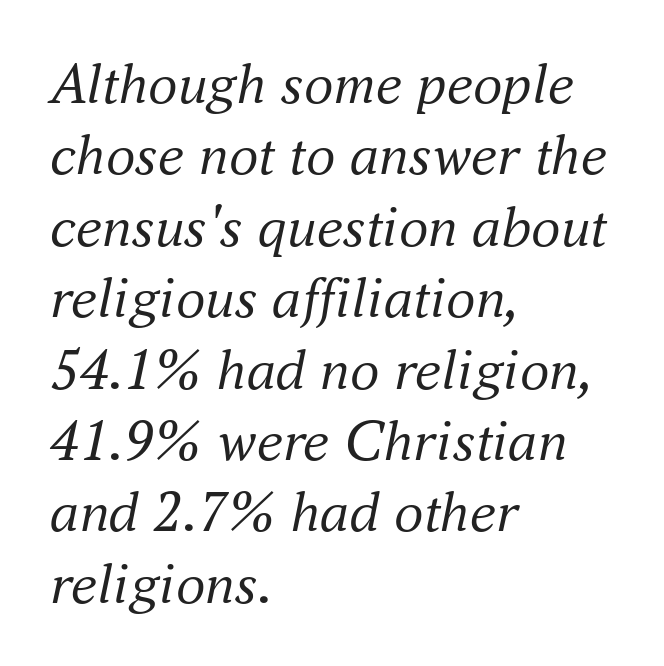
The image shows 59 px regular-weight serif type, italic (leaning right); set left-aligned, line spacing 1.21x, normal letter spacing, not underlined; medium stroke contrast and a small x-height.
